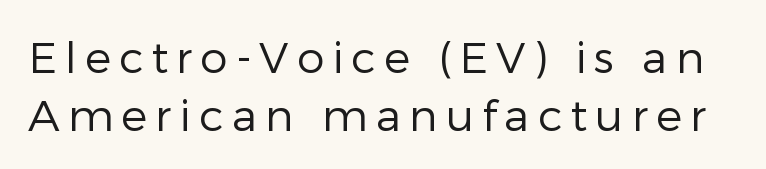
The letterforms sit at book weight or below. Is this a sans? Yes — the strokes have no serifs. Posture: vertical. If you measured baseline to baseline, you'd find a middling distance.
